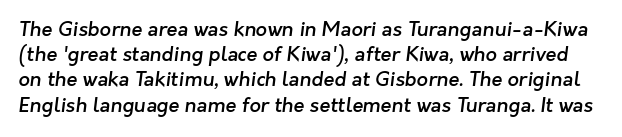
{"bold": "semi", "underline": "no", "line_spacing": "normal", "line_spacing_ratio": 1.26, "letter_spacing": "normal", "letter_spacing_em": 0.0, "glyph_px": 20}
